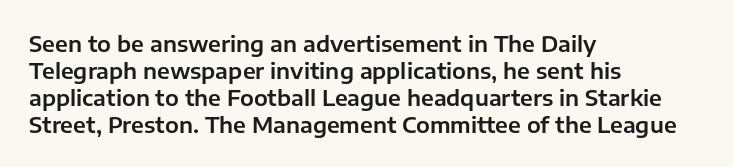
Is the block centered? No — it sits flush against the left margin. Beneath every word, the page is bare. What stands out about the letter spacing? Nothing — it is the standard amount. The lettering stays uniformly vertical, giving the passage a roman look.
